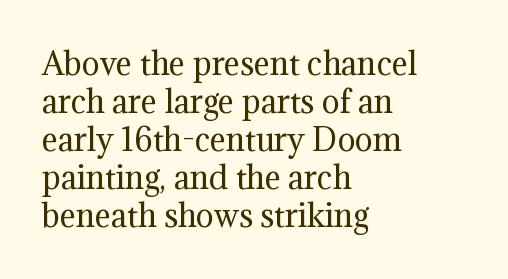
The face used here is seriffed, in the tradition of book romans. A classic flush-left, rag-right setting is used for this passage. Regular leading. Words float on clear page, feet unadorned.
